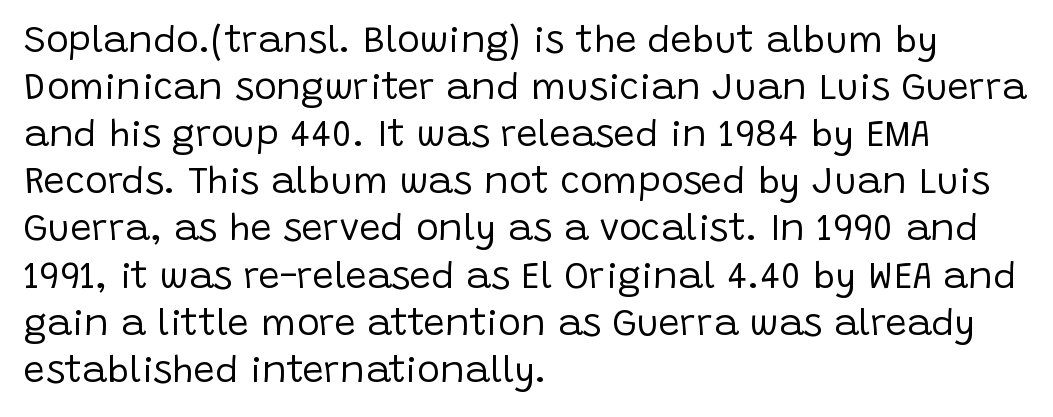
Q: Is the text bold? A: No.
Q: Is the text italic (slanted)? A: No, it is upright.
Q: Is the typeface a serif or a sans-serif typeface? A: Sans-serif.
Q: Is the text underlined? A: No.
Q: How is the paragraph aligned? A: Left-aligned.
Q: Is the spacing between letters normal or unusually wide? A: Normal.
Q: Width (condensed, normal, or wide)? A: Normal.
Q: Stroke contrast? A: Low.
Q: x-height? A: Large.
Q: Monospaced? A: No.
